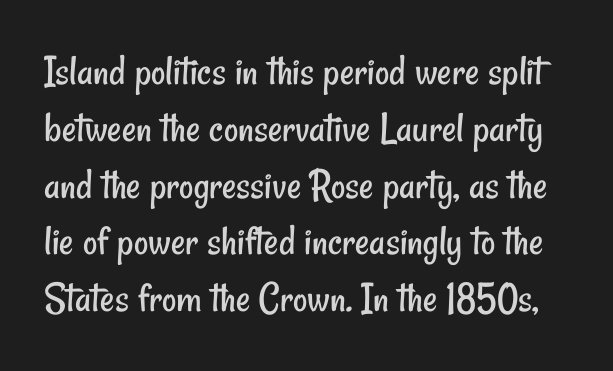
The image shows 44 px regular-weight, condensed sans-serif type; set normal line spacing (1.29x), normal letter spacing, not underlined; low stroke contrast and a small x-height.
